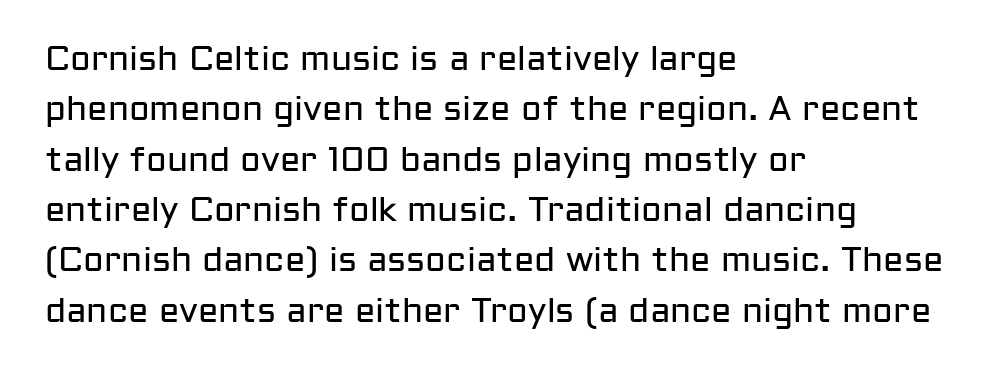
Q: Is the text bold? A: No.
Q: Is the text italic (slanted)? A: No, it is upright.
Q: Is the typeface a serif or a sans-serif typeface? A: Sans-serif.
Q: Is the text underlined? A: No.
Q: How is the paragraph aligned? A: Left-aligned.
Q: Is the spacing between letters normal or unusually wide? A: Normal.
Q: Is the spacing between lines tight, normal or loose? A: Normal.
Q: Width (condensed, normal, or wide)? A: Normal.
Q: Stroke contrast? A: Low.
Q: x-height? A: Medium.
Q: Monospaced? A: No.
